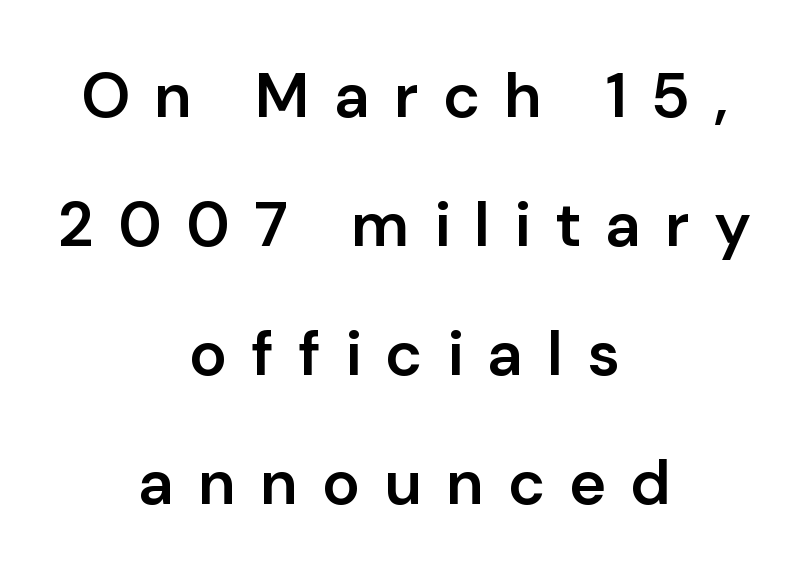
Q: Is the text bold? A: Semi-bold.
Q: Is the text italic (slanted)? A: No, it is upright.
Q: Is the typeface a serif or a sans-serif typeface? A: Sans-serif.
Q: Is the text underlined? A: No.
Q: How is the paragraph aligned? A: Centered.
Q: Is the spacing between letters normal or unusually wide? A: Unusually wide.
Q: Is the spacing between lines tight, normal or loose? A: Loose.
Q: Width (condensed, normal, or wide)? A: Normal.
Q: Stroke contrast? A: Low.
Q: x-height? A: Medium.
Q: Monospaced? A: No.
